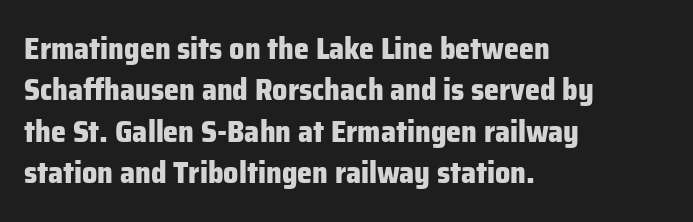
{"serif": "no", "italic": "no", "bold": "yes", "weight": "heavy", "width": "normal", "stroke_contrast": "low", "x_height": "medium", "monospaced": "no", "underline": "no", "align": "left", "line_spacing": "normal", "line_spacing_ratio": 1.38, "letter_spacing": "normal", "letter_spacing_em": 0.0, "glyph_px": 30}
